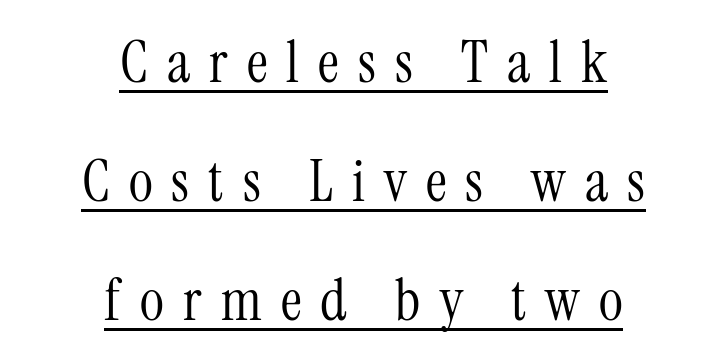
This is the regular roman posture of the typeface. What kind of face is this? One with serifs. The glyphs are accompanied by a horizontal stroke just below them. A light-to-regular cut is what we see here.
